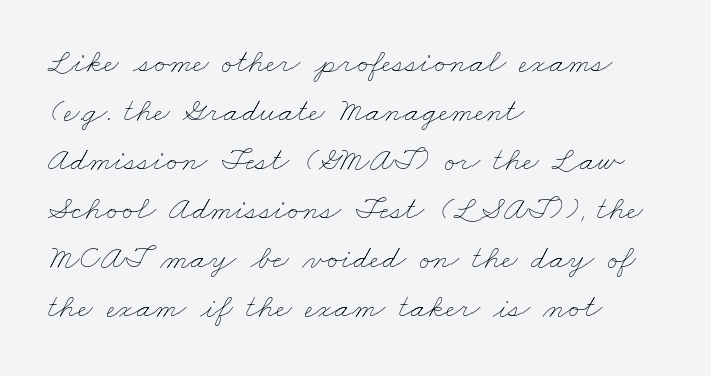
Q: Is the text bold? A: No.
Q: Is the text underlined? A: No.
Q: How is the paragraph aligned? A: Left-aligned.
Q: Is the spacing between letters normal or unusually wide? A: Normal.
Q: Is the spacing between lines tight, normal or loose? A: Normal.
Q: Width (condensed, normal, or wide)? A: Wide.
Q: Stroke contrast? A: Low.
Q: x-height? A: Small.
Q: Monospaced? A: No.
